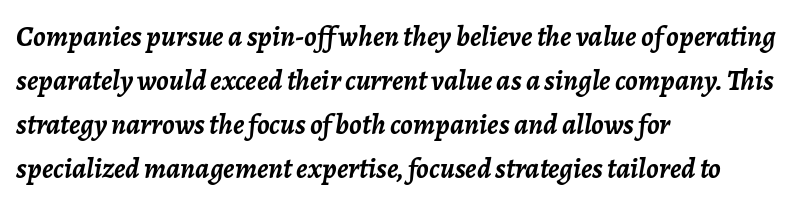
{"italic": "yes", "lean": "right", "slant_degrees": 7, "bold": "yes", "weight": "semibold", "width": "normal", "stroke_contrast": "low", "x_height": "medium", "monospaced": "no", "underline": "no", "align": "left", "line_spacing": "normal", "line_spacing_ratio": 1.52, "letter_spacing": "normal", "letter_spacing_em": 0.0, "glyph_px": 29}
